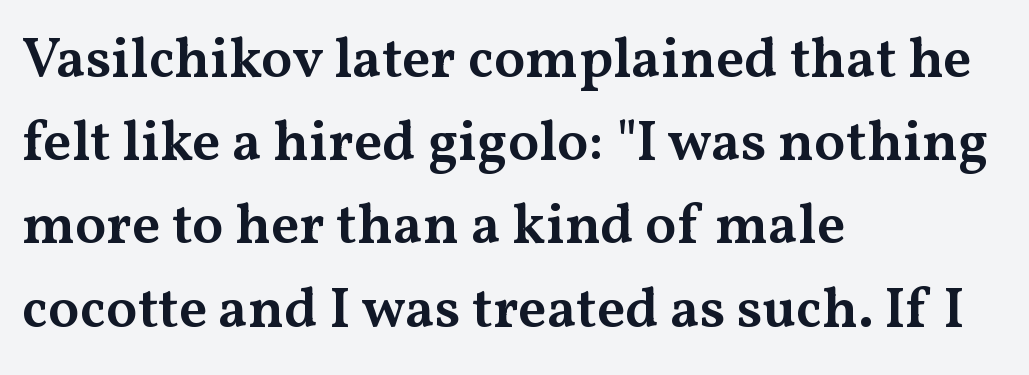
The image shows 57 px semibold, wide serif type, upright; set left-aligned, normal line spacing (1.46x), normal letter spacing, not underlined; medium stroke contrast and a medium x-height.
